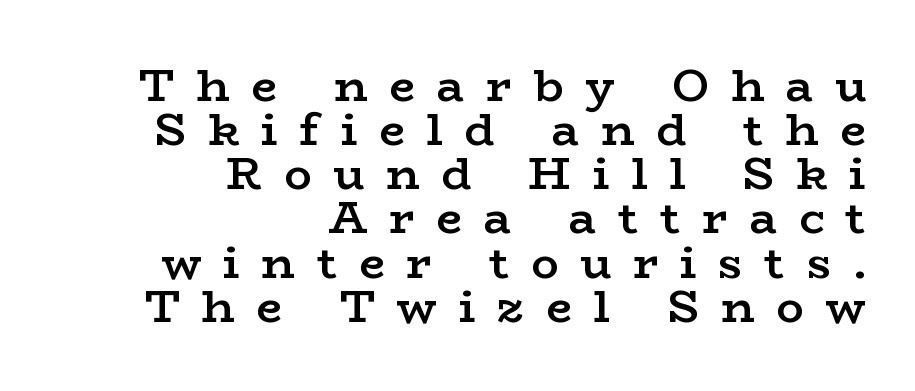
Q: Is the text bold? A: Semi-bold.
Q: Is the text italic (slanted)? A: No, it is upright.
Q: Is the typeface a serif or a sans-serif typeface? A: Serif.
Q: Is the text underlined? A: No.
Q: How is the paragraph aligned? A: Right-aligned.
Q: Is the spacing between letters normal or unusually wide? A: Unusually wide.
Q: Is the spacing between lines tight, normal or loose? A: Tight.
Q: Width (condensed, normal, or wide)? A: Wide.
Q: Stroke contrast? A: Low.
Q: x-height? A: Medium.
Q: Monospaced? A: No.
